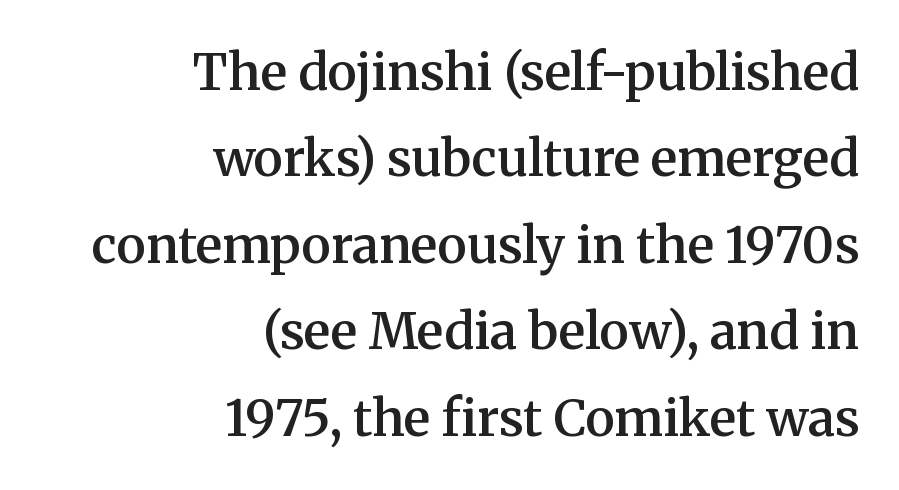
Q: Is the text bold? A: Semi-bold.
Q: Is the text italic (slanted)? A: No, it is upright.
Q: Is the typeface a serif or a sans-serif typeface? A: Serif.
Q: Is the text underlined? A: No.
Q: How is the paragraph aligned? A: Right-aligned.
Q: Is the spacing between letters normal or unusually wide? A: Normal.
Q: Width (condensed, normal, or wide)? A: Normal.
Q: Stroke contrast? A: Medium.
Q: x-height? A: Medium.
Q: Monospaced? A: No.
